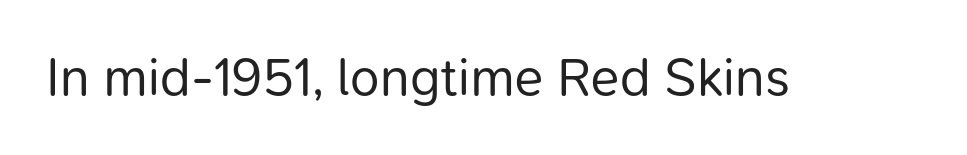
Q: Is the text bold? A: No.
Q: Is the text italic (slanted)? A: No, it is upright.
Q: Is the typeface a serif or a sans-serif typeface? A: Sans-serif.
Q: Is the text underlined? A: No.
Q: Is the spacing between letters normal or unusually wide? A: Normal.
Q: Width (condensed, normal, or wide)? A: Normal.
Q: Stroke contrast? A: Low.
Q: x-height? A: Medium.
Q: Monospaced? A: No.
